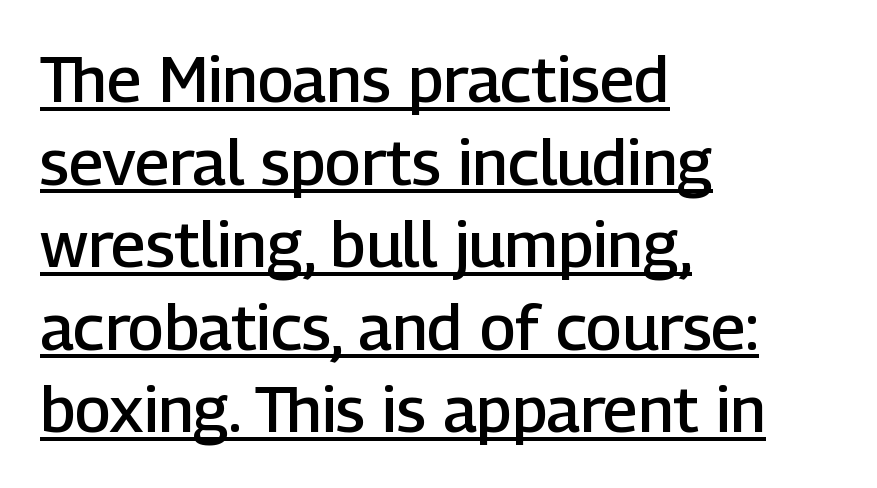
Emphasis is given by a line drawn under the lettering. Nope, not italic — everything's standing straight. The typesetter chose a ragged-right arrangement here. This sample has the flowing, uneven cadence of proportional lettering.
